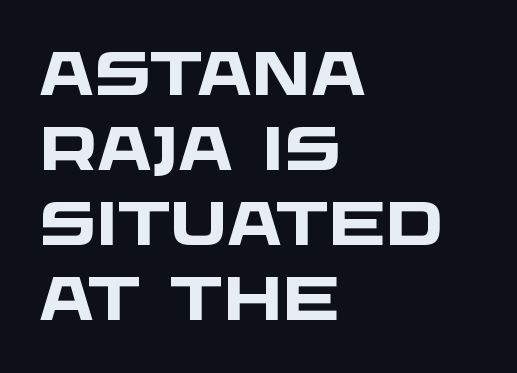
{"serif": "no", "bold": "yes", "weight": "heavy", "width": "wide", "stroke_contrast": "low", "x_height": "large", "monospaced": "no", "underline": "no", "align": "left", "line_spacing_ratio": 1.23, "letter_spacing": "normal", "letter_spacing_em": 0.0, "glyph_px": 61}
